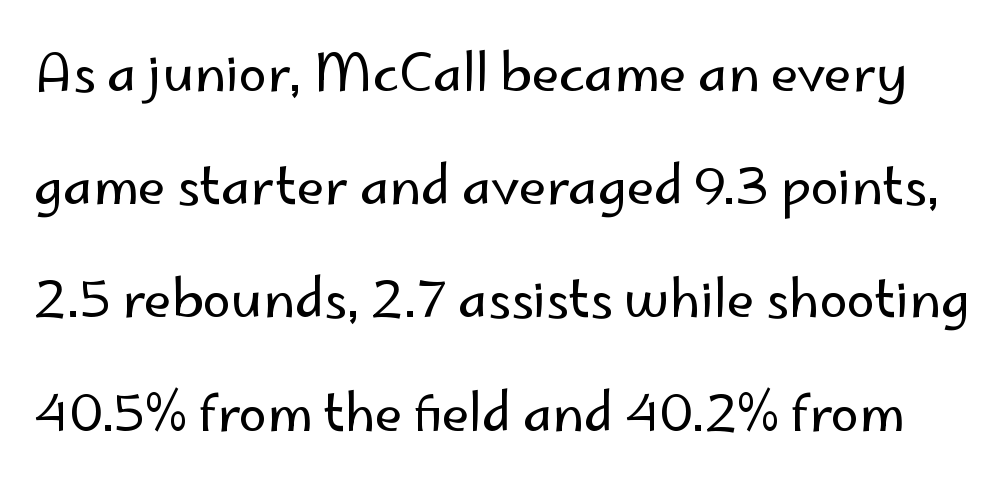
{"serif": "no", "italic": "no", "bold": "no", "weight": "regular", "width": "normal", "stroke_contrast": "low", "x_height": "small", "monospaced": "no", "underline": "no", "line_spacing": "loose", "line_spacing_ratio": 2.22, "letter_spacing": "normal", "letter_spacing_em": 0.0, "glyph_px": 51}
